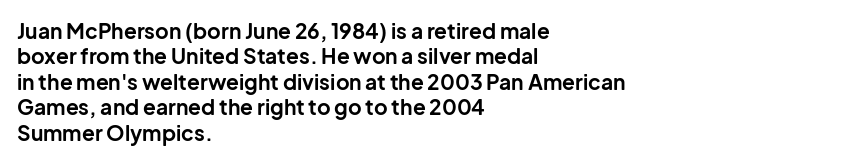
The gaps between neighbouring characters are ordinary and unremarkable. Heavy, bold letterforms. Posture: straight, roman, zero tilt. Caption: multi-line text, flush left, ragged right. Clear beneath every line of the passage.
